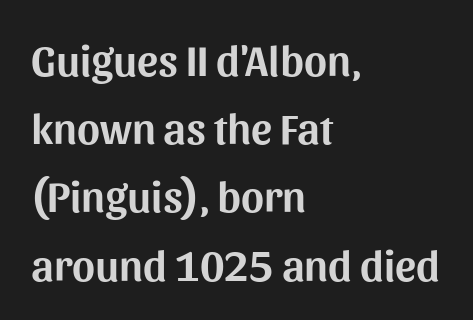
The image shows 44 px sans-serif type, upright; set left-aligned, normal line spacing (1.55x), normal letter spacing, not underlined; medium stroke contrast and a medium x-height.
